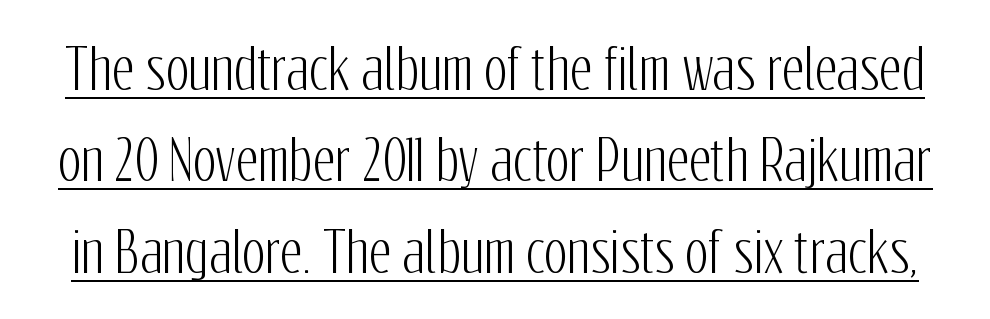
Honestly, the letter spacing is just normal — you wouldn't notice it. Every word sits above its own underline. Note the varied advance widths — an 'i' is clearly narrower than an 'm'. The type sits square on the baseline with zero lean. Unlike a traditional serif, this face leaves its strokes unadorned. How would I describe the line gaps? Plain and ordinary.
